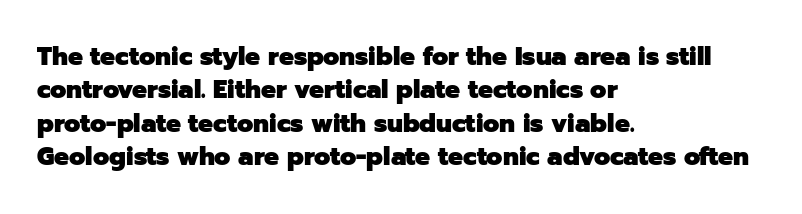
{"italic": "no", "bold": "yes", "underline": "no", "align": "left", "line_spacing": "normal", "line_spacing_ratio": 1.34, "letter_spacing": "normal", "letter_spacing_em": 0.0, "glyph_px": 25}
